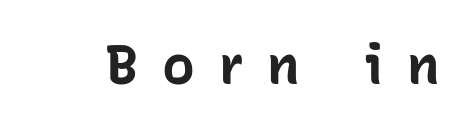
{"serif": "no", "italic": "no", "bold": "yes", "weight": "bold", "width": "normal", "stroke_contrast": "low", "x_height": "medium", "monospaced": "no", "underline": "no", "letter_spacing": "wide", "letter_spacing_em": 0.43, "glyph_px": 55}
